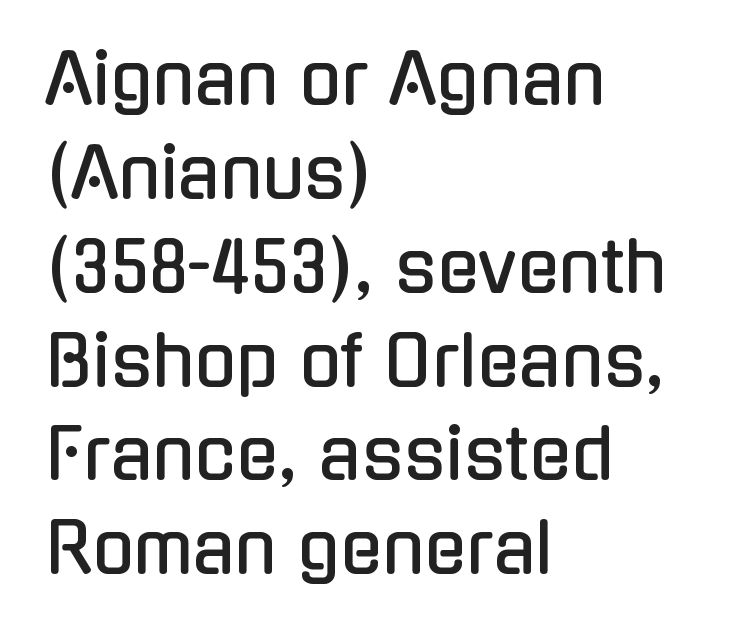
The image shows 69 px condensed sans-serif type, upright; set left-aligned, normal line spacing (1.36x), normal letter spacing, not underlined; low stroke contrast and a medium x-height.
